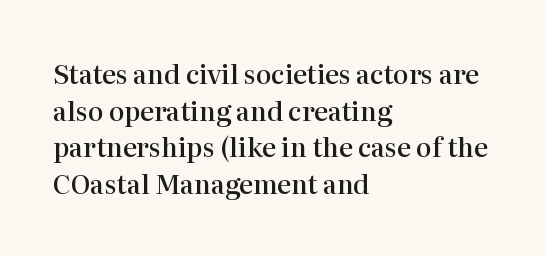
{"italic": "no", "bold": "semi", "underline": "no", "align": "left", "line_spacing": "normal", "line_spacing_ratio": 1.41, "letter_spacing": "normal", "letter_spacing_em": 0.0, "glyph_px": 26}
